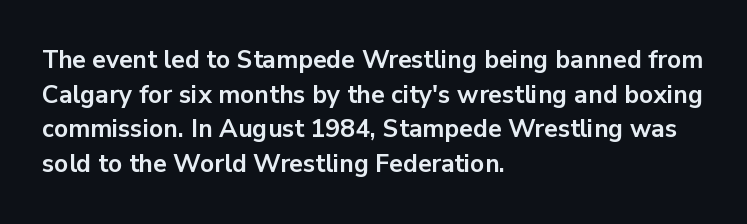
The type sits square on the baseline with zero lean. Summary of weight: heavy, a full bold. Rule under the text: the space is simply empty. Is the letter spacing exaggerated? No — it looks like the ordinary default.
